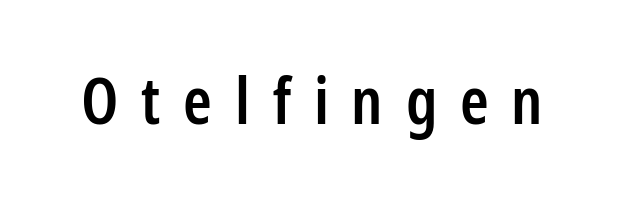
Q: Is the text bold? A: Semi-bold.
Q: Is the text italic (slanted)? A: No, it is upright.
Q: Is the typeface a serif or a sans-serif typeface? A: Sans-serif.
Q: Is the text underlined? A: No.
Q: Is the spacing between letters normal or unusually wide? A: Unusually wide.
Q: Width (condensed, normal, or wide)? A: Condensed.
Q: Stroke contrast? A: Low.
Q: x-height? A: Medium.
Q: Monospaced? A: No.
